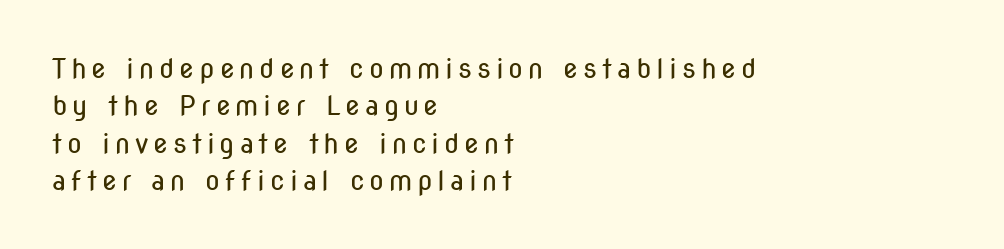
Upright lettering throughout. Beneath every word, the page is bare. Horizontal alignment here is leftward, the default for most running prose. One glance says typical: line gaps are just what's usual. A quiet, ordinary-to-light weight characterises the typeface.
